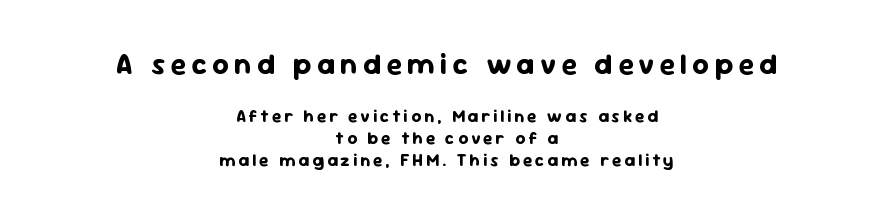
{"serif": "no", "italic": "no", "bold": "yes", "weight": "bold", "width": "normal", "stroke_contrast": "low", "x_height": "medium", "monospaced": "no", "underline": "no", "align": "center", "line_spacing": "normal", "line_spacing_ratio": 1.28, "larger_block": "first", "size_ratio": 1.71, "glyph_px": 29}
